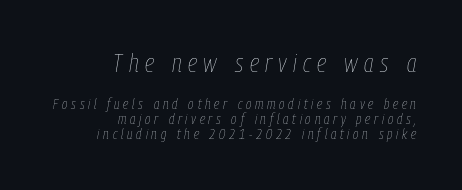
Tracking value appears strongly positive — letters spread wide. Words float on clear page, feet unadorned. A student would call this right alignment; a typographer would say flush right, rag left. Heft: none added — not bold. Regarding leading, the lines here are crowded together. Every character sits at an angle, as italics do.
